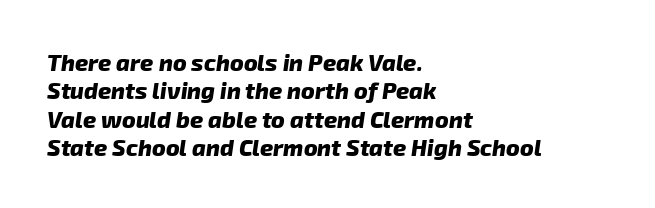
The image shows 23 px bold type; set left-aligned, line spacing 1.23x, normal letter spacing, not underlined.
